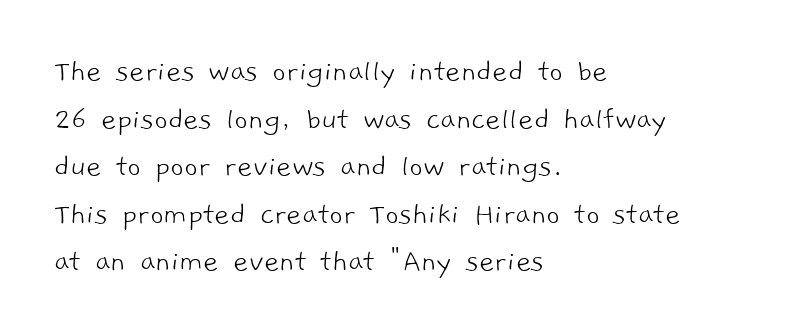
Q: Is the text bold? A: No.
Q: Is the typeface a serif or a sans-serif typeface? A: Sans-serif.
Q: Is the text underlined? A: No.
Q: How is the paragraph aligned? A: Left-aligned.
Q: Is the spacing between letters normal or unusually wide? A: Normal.
Q: Is the spacing between lines tight, normal or loose? A: Normal.
Q: Width (condensed, normal, or wide)? A: Normal.
Q: Stroke contrast? A: Low.
Q: x-height? A: Medium.
Q: Monospaced? A: No.
